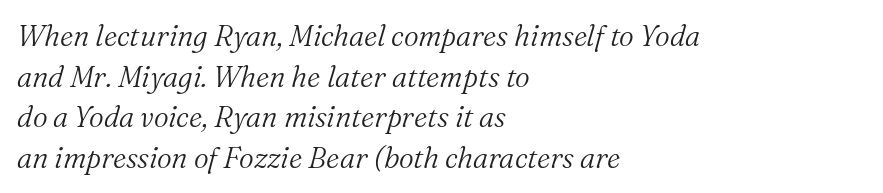
The image shows 29 px light serif type, italic (leaning right); set left-aligned, normal line spacing (1.4x), normal letter spacing, not underlined; medium stroke contrast and a medium x-height.
